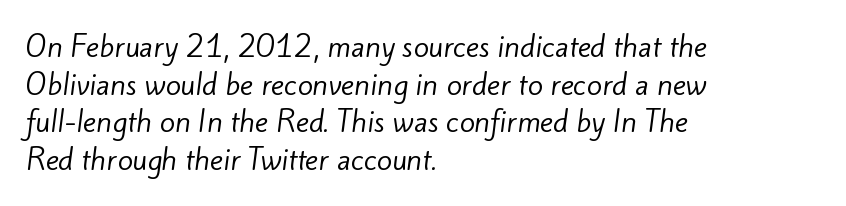
What stands out about the letter spacing? Nothing — it is the standard amount. Teacher's note: observe the even left margin — that is flush-left alignment. Heft: none added — not bold. Unlike a traditional serif, this face leaves its strokes unadorned.
